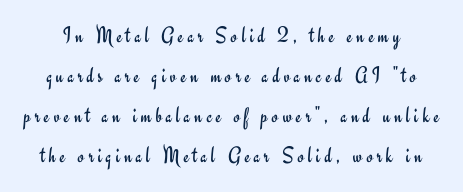
Q: Is the text bold? A: No.
Q: Is the text italic (slanted)? A: Yes.
Q: Is the text underlined? A: No.
